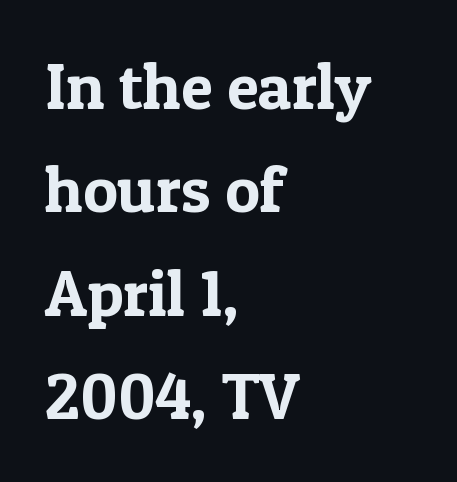
The image shows 65 px serif type, upright; set left-aligned, normal line spacing (1.59x), normal letter spacing, not underlined; a medium x-height.
